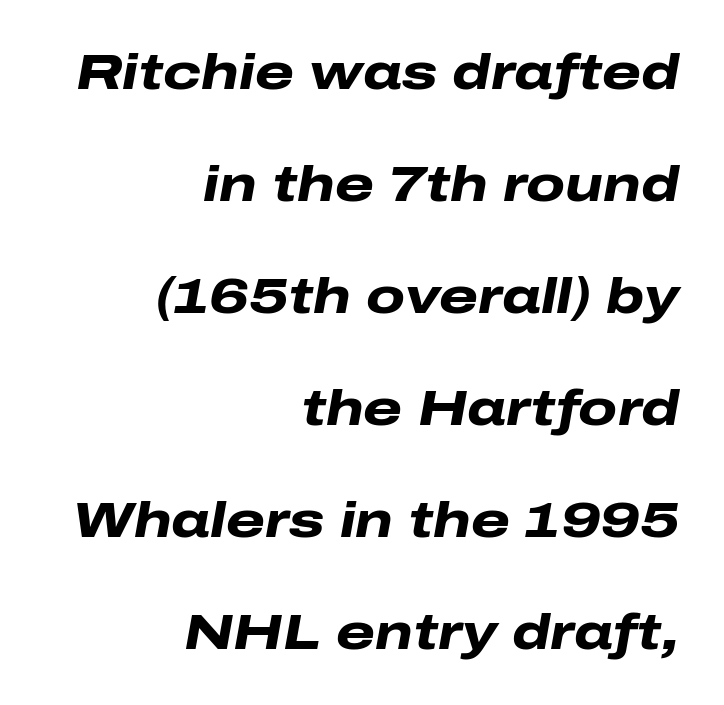
The image shows 50 px heavy, wide type, italic (leaning right); set right-aligned, loose line spacing (2.24x), normal letter spacing, not underlined; low stroke contrast and a medium x-height.
